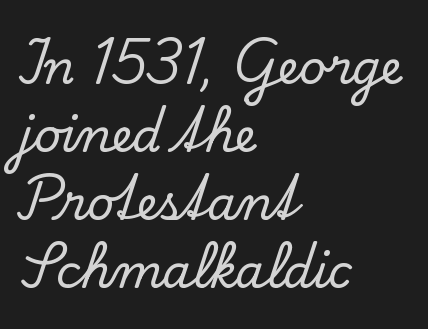
Q: Is the text italic (slanted)? A: Yes.
Q: Is the typeface a serif or a sans-serif typeface? A: Serif.
Q: Is the text underlined? A: No.
Q: How is the paragraph aligned? A: Left-aligned.
Q: Is the spacing between letters normal or unusually wide? A: Normal.
Q: Is the spacing between lines tight, normal or loose? A: Normal.
Q: Width (condensed, normal, or wide)? A: Normal.
Q: Stroke contrast? A: Low.
Q: x-height? A: Small.
Q: Monospaced? A: No.
